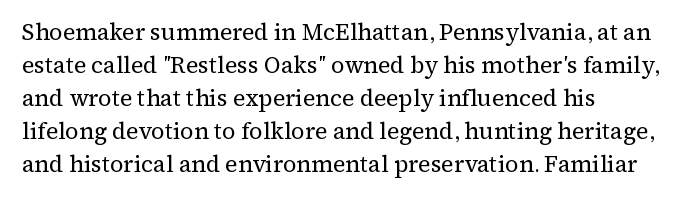
{"italic": "no", "bold": "no", "underline": "no", "align": "left", "line_spacing": "normal", "line_spacing_ratio": 1.44, "letter_spacing": "normal", "letter_spacing_em": 0.0, "glyph_px": 23}
